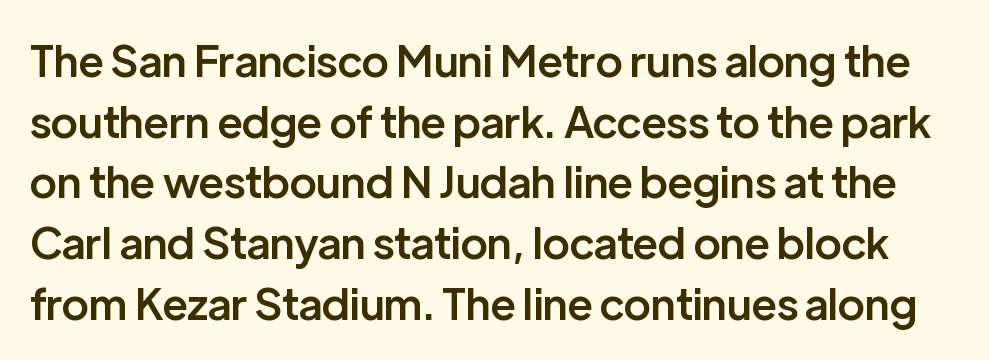
Q: Is the text bold? A: Semi-bold.
Q: Is the text italic (slanted)? A: No, it is upright.
Q: Is the typeface a serif or a sans-serif typeface? A: Sans-serif.
Q: Is the text underlined? A: No.
Q: Is the spacing between letters normal or unusually wide? A: Normal.
Q: Is the spacing between lines tight, normal or loose? A: Normal.
Q: Width (condensed, normal, or wide)? A: Normal.
Q: Stroke contrast? A: Low.
Q: x-height? A: Medium.
Q: Monospaced? A: No.
